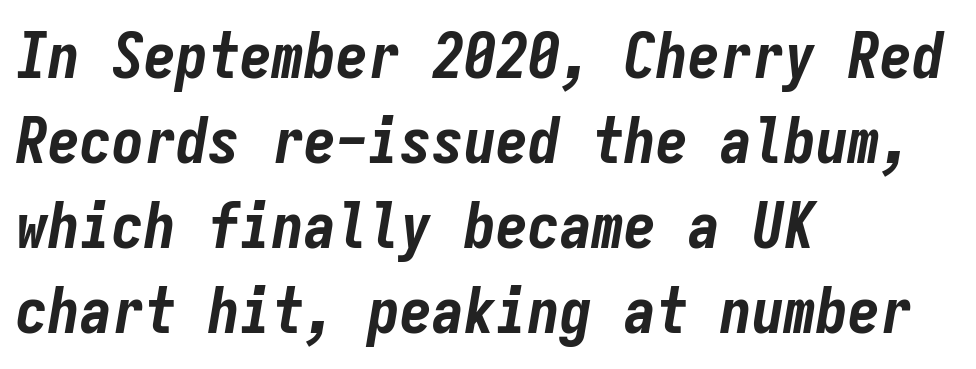
The image shows 64 px bold, condensed type, italic (leaning right), monospaced; set left-aligned, normal line spacing (1.33x), normal letter spacing, not underlined; low stroke contrast and a medium x-height.
